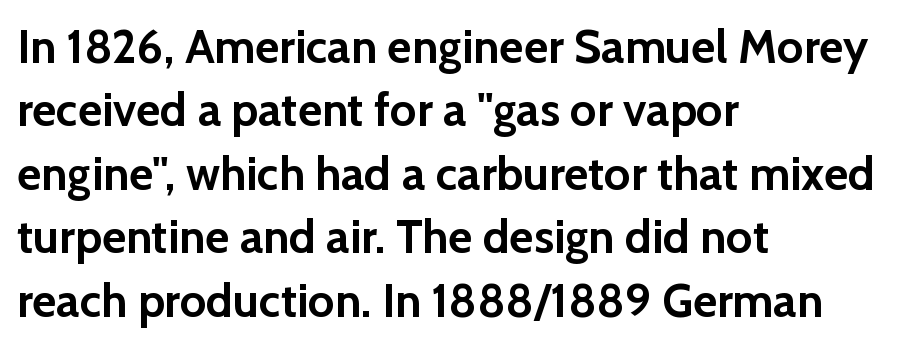
Regarding serifs, this sample does without them. Check under the words: just untouched page. The passage shown is emphatically bold. Character widths vary here, with narrow letters taking less room than wide ones. Compared with a centered layout, this one pins lines to the left instead. The passage shown has conventional tracking throughout.
